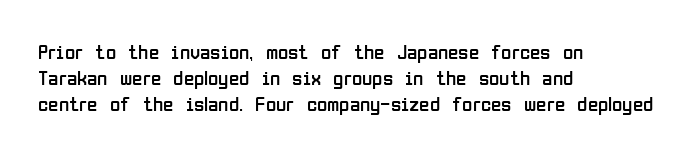
Does extra space separate the letters? No, they use regular spacing. Layout note: lines flush left. The area under the type is left untouched. This reads as an unemphasized weight, regular at the heaviest. This is roman type, the default non-slanted kind. Vertical spacing — default.
